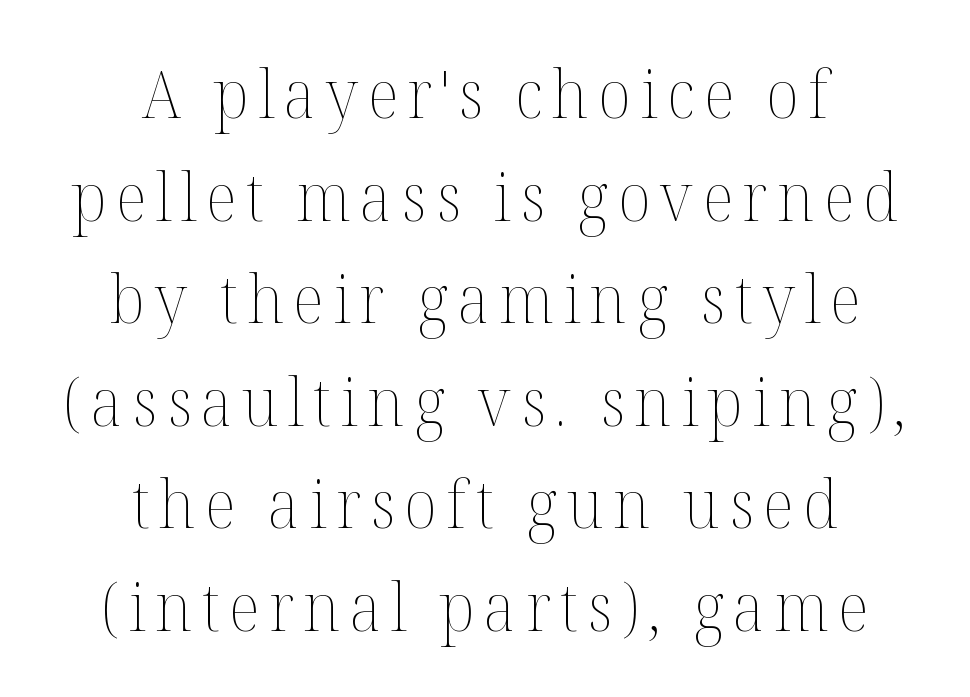
{"italic": "no", "bold": "no", "weight": "thin", "width": "normal", "stroke_contrast": "medium", "x_height": "medium", "monospaced": "no", "underline": "no", "align": "center", "line_spacing": "normal", "line_spacing_ratio": 1.53, "glyph_px": 67}
